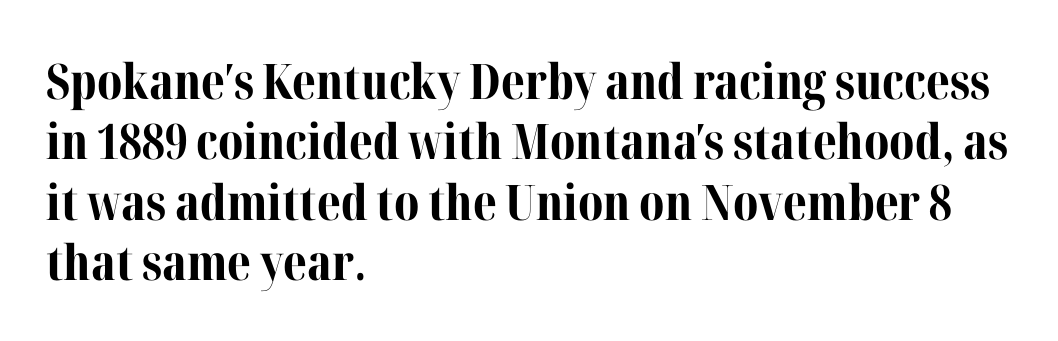
{"serif": "yes", "italic": "no", "bold": "yes", "weight": "bold", "width": "normal", "stroke_contrast": "medium", "x_height": "medium", "monospaced": "no", "underline": "no", "align": "left", "line_spacing_ratio": 1.23, "letter_spacing": "normal", "letter_spacing_em": 0.0, "glyph_px": 49}
